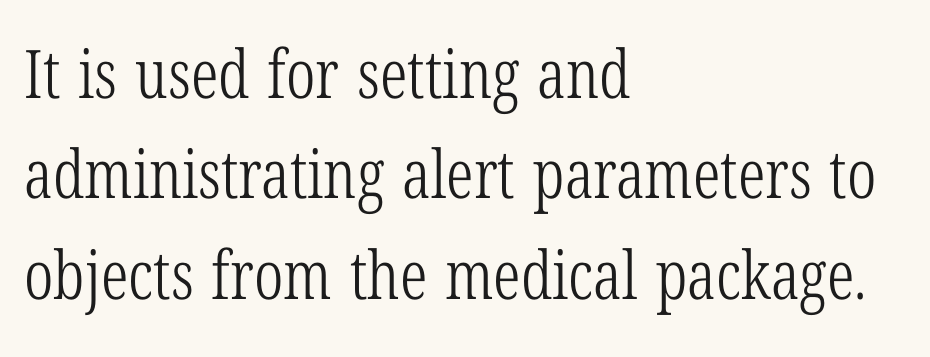
The image shows 67 px light, condensed serif type, upright; set left-aligned, normal line spacing (1.5x), normal letter spacing, not underlined; low stroke contrast and a medium x-height.
